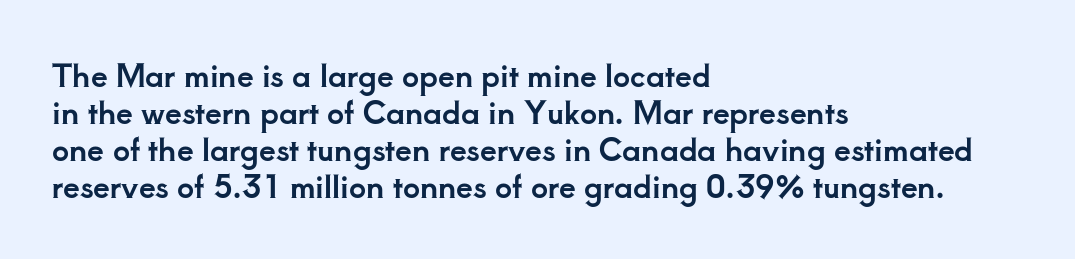
Q: Is the text italic (slanted)? A: No, it is upright.
Q: Is the typeface a serif or a sans-serif typeface? A: Serif.
Q: Is the text underlined? A: No.
Q: How is the paragraph aligned? A: Left-aligned.
Q: Is the spacing between letters normal or unusually wide? A: Normal.
Q: Width (condensed, normal, or wide)? A: Normal.
Q: Stroke contrast? A: Low.
Q: x-height? A: Small.
Q: Monospaced? A: No.
